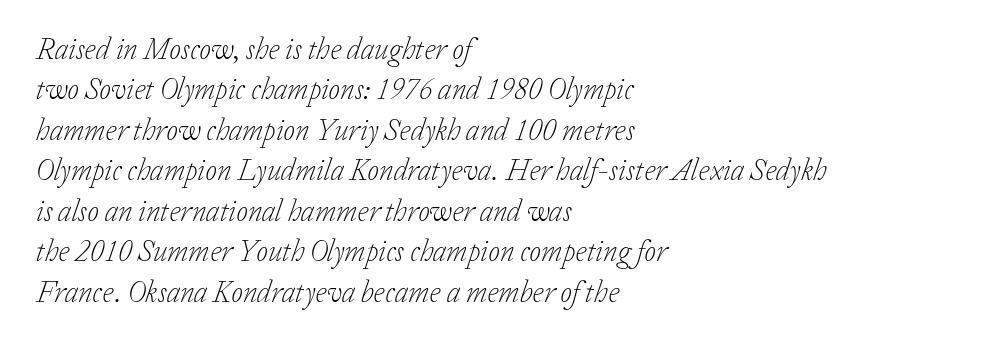
Old-style or modern, the face here clearly has serifs. The letters advance in unequal steps, a hallmark of proportional type. Does the copy run flush right? No — it runs flush left. Does the leading feel generous? No, just average. Looking at the ascenders, they clearly lean. Stems here are at most as thick as an everyday book face.
